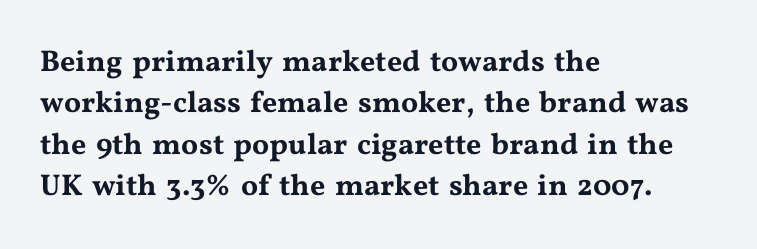
A student would call this left alignment; a typographer would say flush left, rag right. Is this a fixed-width face? No — the glyphs have proportional, varying widths. Every stem runs plumb, perpendicular to the baseline. Only glyphs here, with clear space below each row.
